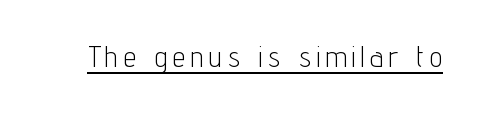
Weight: in the light-to-regular range. This sample has the flowing, uneven cadence of proportional lettering. In terms of posture, this sample is upright. The font family rendered here belongs to the sans-serif group. Does a line run under the words? Yes, clearly.
